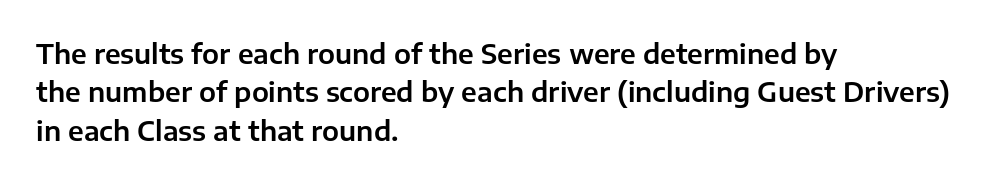
The image shows 27 px text type, upright; set left-aligned, normal line spacing (1.42x), normal letter spacing, not underlined.
